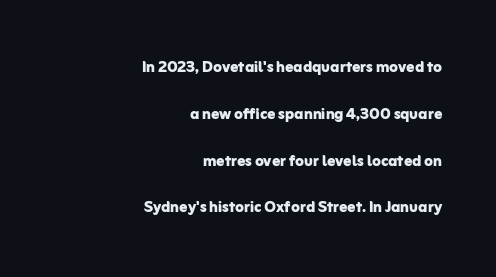
{"italic": "no", "bold": "yes", "underline": "no", "align": "right", "line_spacing": "loose", "line_spacing_ratio": 2.34, "letter_spacing": "normal", "letter_spacing_em": 0.0, "glyph_px": 20}
